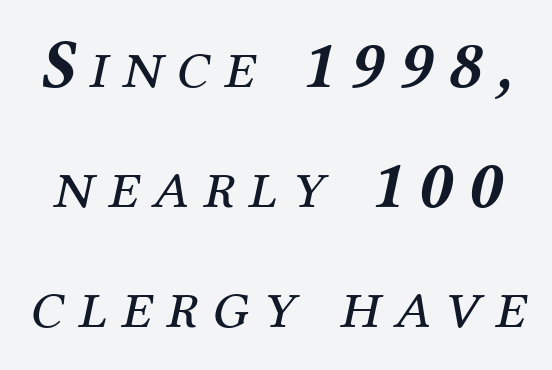
Q: Is the text bold? A: No.
Q: Is the text italic (slanted)? A: Yes, it leans right by about 12 degrees.
Q: Is the typeface a serif or a sans-serif typeface? A: Serif.
Q: Is the text underlined? A: No.
Q: Is the spacing between letters normal or unusually wide? A: Unusually wide.
Q: Width (condensed, normal, or wide)? A: Normal.
Q: Stroke contrast? A: Medium.
Q: x-height? A: Medium.
Q: Monospaced? A: No.
